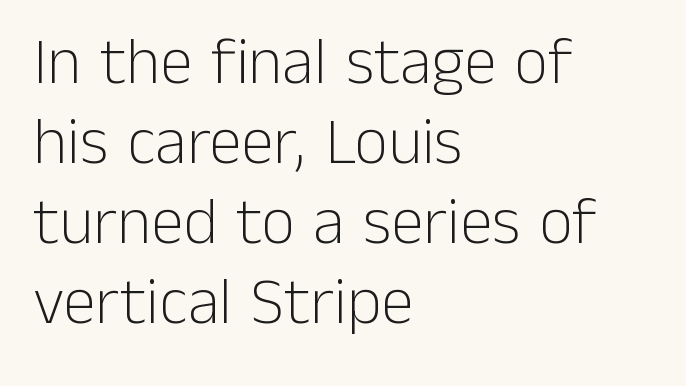
{"serif": "no", "italic": "no", "bold": "no", "weight": "light", "width": "normal", "stroke_contrast": "low", "x_height": "medium", "monospaced": "no", "underline": "no", "align": "left", "line_spacing_ratio": 1.21, "letter_spacing": "normal", "letter_spacing_em": 0.0, "glyph_px": 66}
